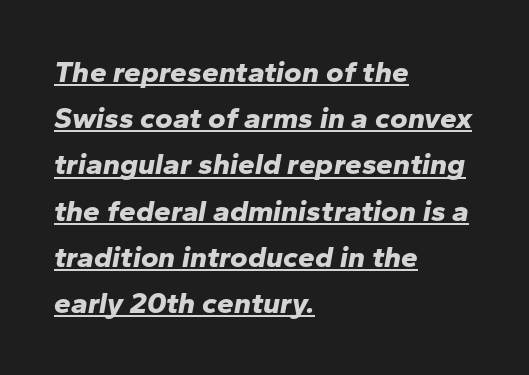
Q: Is the text bold? A: Yes.
Q: Is the text italic (slanted)? A: Yes, it leans right by about 10 degrees.
Q: Is the text underlined? A: Yes.
Q: How is the paragraph aligned? A: Left-aligned.
Q: Is the spacing between letters normal or unusually wide? A: Normal.
Q: Is the spacing between lines tight, normal or loose? A: Normal.
Q: Width (condensed, normal, or wide)? A: Normal.
Q: Stroke contrast? A: Low.
Q: x-height? A: Medium.
Q: Monospaced? A: No.
